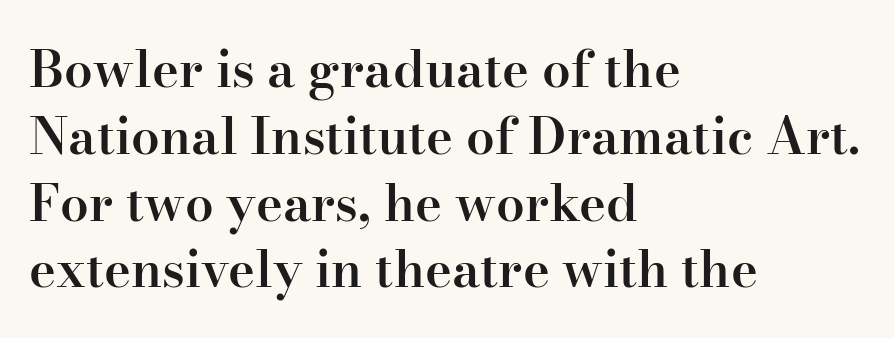
Underline: absent. These lines stack with their left ends in a neat column. Look at the tracking — it's just the regular setting, nothing added. The characters display serif detailing at their extremities. Baseline-to-baseline distance is the conventional proportion of letter height. Looks like regular typesetting: each glyph gets only the width it needs.
